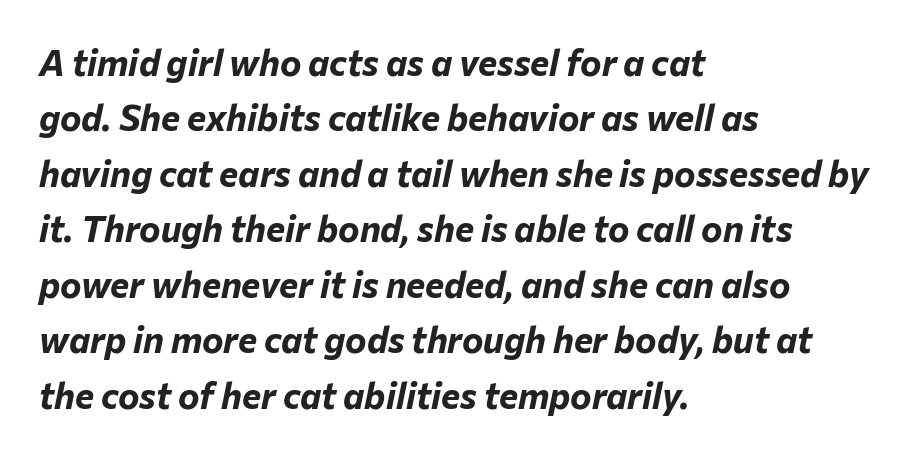
The image shows 36 px bold type, italic (leaning right); set left-aligned, normal line spacing (1.54x), normal letter spacing, not underlined; low stroke contrast and a medium x-height.
